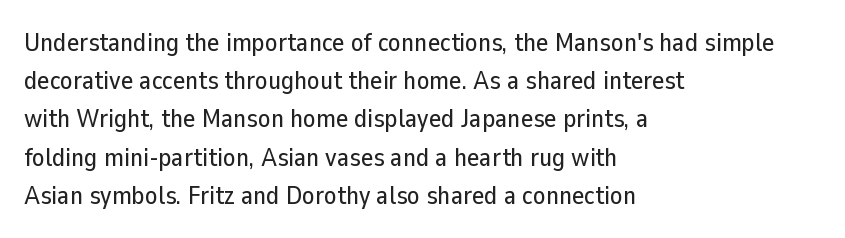
{"italic": "no", "underline": "no", "align": "left", "line_spacing": "normal", "line_spacing_ratio": 1.47, "letter_spacing": "normal", "letter_spacing_em": 0.0, "glyph_px": 26}
